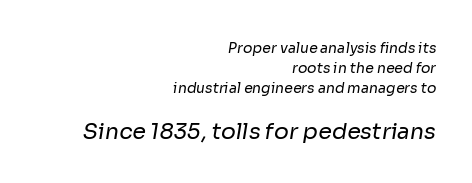
Q: Is the text bold? A: No.
Q: Is the text underlined? A: No.
Q: How is the paragraph aligned? A: Right-aligned.
Q: Is the spacing between letters normal or unusually wide? A: Normal.
Q: Is the spacing between lines tight, normal or loose? A: Normal.
Q: Which block of text is set in a larger size, the first (top) or the second (bottom)? A: The second (bottom) one.
